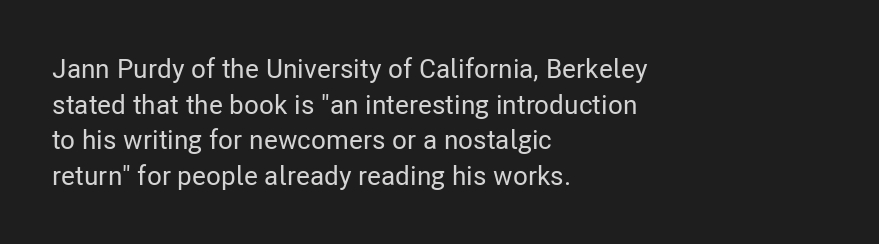
Q: Is the text italic (slanted)? A: No, it is upright.
Q: Is the text underlined? A: No.
Q: How is the paragraph aligned? A: Left-aligned.
Q: Is the spacing between letters normal or unusually wide? A: Normal.
Q: Is the spacing between lines tight, normal or loose? A: Normal.
